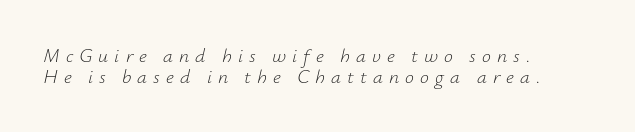
The image shows 20 px text type, italic (leaning right); set left-aligned, tight line spacing (1.05x), unusually wide letter spacing (+0.3 em), not underlined.
